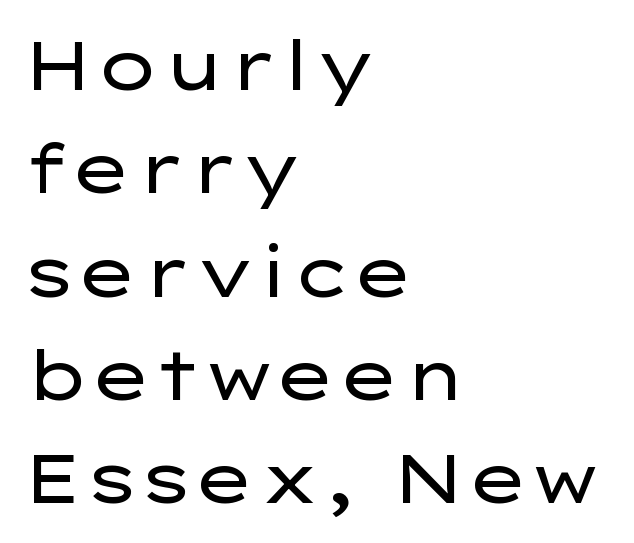
The image shows 68 px regular-weight, wide sans-serif type, upright; set left-aligned, normal line spacing (1.52x), normal letter spacing, not underlined; low stroke contrast and a medium x-height.
